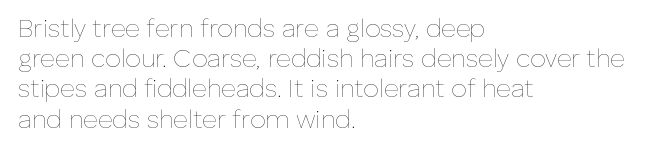
Q: Is the text bold? A: No.
Q: Is the text italic (slanted)? A: No, it is upright.
Q: Is the text underlined? A: No.
Q: How is the paragraph aligned? A: Left-aligned.
Q: Is the spacing between letters normal or unusually wide? A: Normal.
